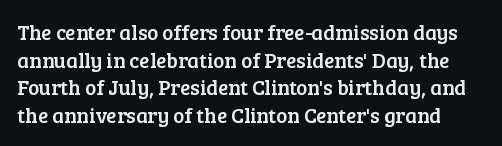
{"italic": "no", "underline": "no", "line_spacing": "normal", "line_spacing_ratio": 1.31, "letter_spacing": "normal", "letter_spacing_em": 0.0, "glyph_px": 21}
